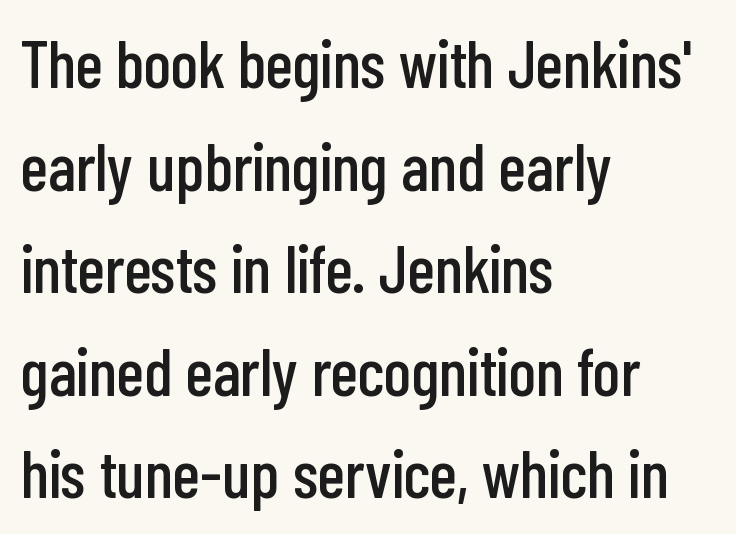
Q: Is the text italic (slanted)? A: No, it is upright.
Q: Is the typeface a serif or a sans-serif typeface? A: Sans-serif.
Q: Is the text underlined? A: No.
Q: How is the paragraph aligned? A: Left-aligned.
Q: Is the spacing between letters normal or unusually wide? A: Normal.
Q: Is the spacing between lines tight, normal or loose? A: Normal.
Q: Width (condensed, normal, or wide)? A: Condensed.
Q: Stroke contrast? A: Low.
Q: x-height? A: Medium.
Q: Monospaced? A: No.
